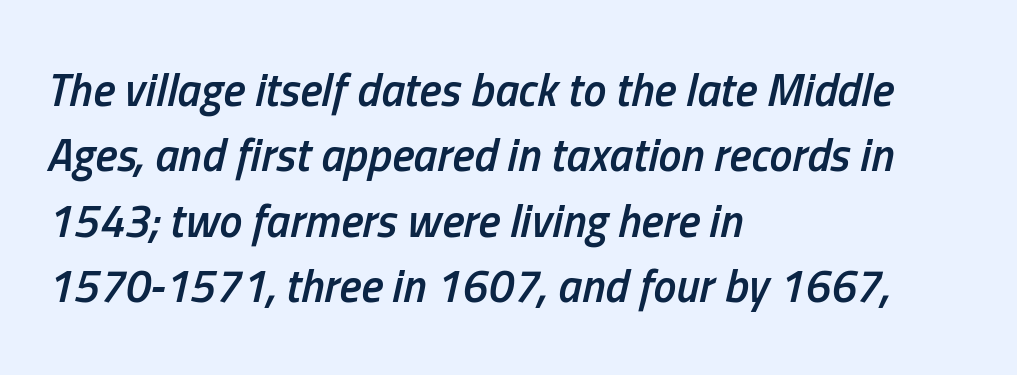
Q: Is the text bold? A: Semi-bold.
Q: Is the text italic (slanted)? A: Yes, it leans right by about 13 degrees.
Q: Is the text underlined? A: No.
Q: How is the paragraph aligned? A: Left-aligned.
Q: Is the spacing between letters normal or unusually wide? A: Normal.
Q: Is the spacing between lines tight, normal or loose? A: Normal.
Q: Width (condensed, normal, or wide)? A: Condensed.
Q: Stroke contrast? A: Low.
Q: x-height? A: Medium.
Q: Monospaced? A: No.
